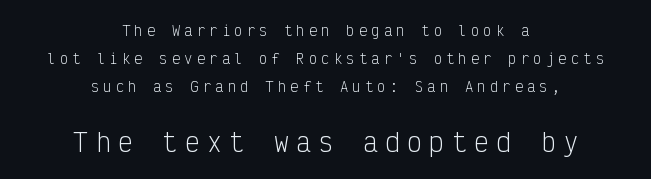
The image shows 25 px text type, upright; set centered, loose line spacing (1.99x), unusually wide letter spacing (+0.29 em), not underlined; the second (bottom) block is 1.79x larger.
